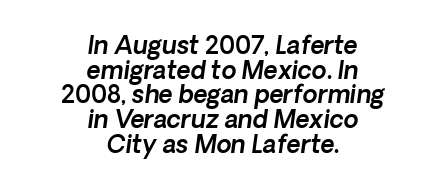
{"underline": "no", "align": "center", "line_spacing": "tight", "line_spacing_ratio": 1.03, "letter_spacing": "normal", "letter_spacing_em": 0.0, "glyph_px": 24}
